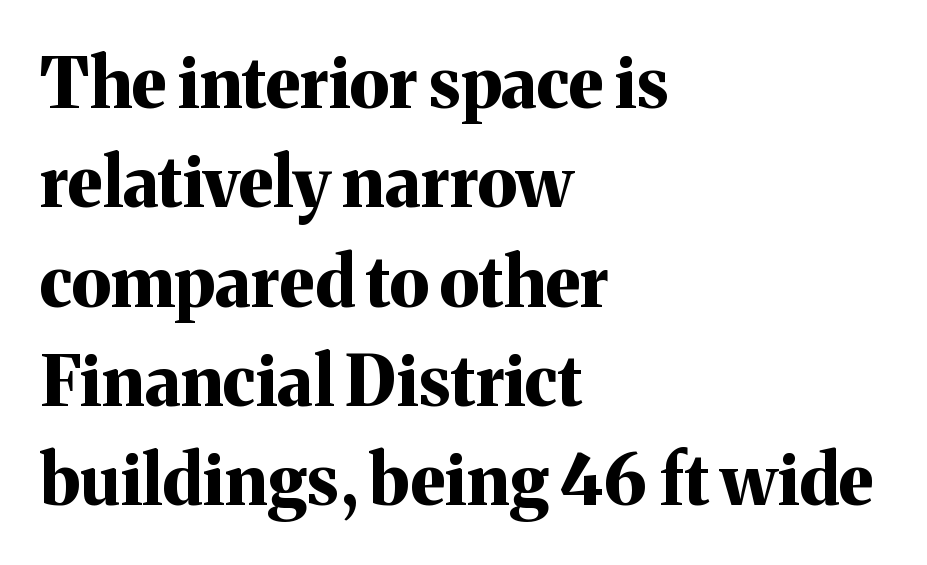
Stroke terminals: seriffed. The passage is arranged the way most books set body copy — flush left. Heavy, bold letterforms. This rendering features lettering with no underline. If you measured baseline to baseline, you'd find a middling distance.
